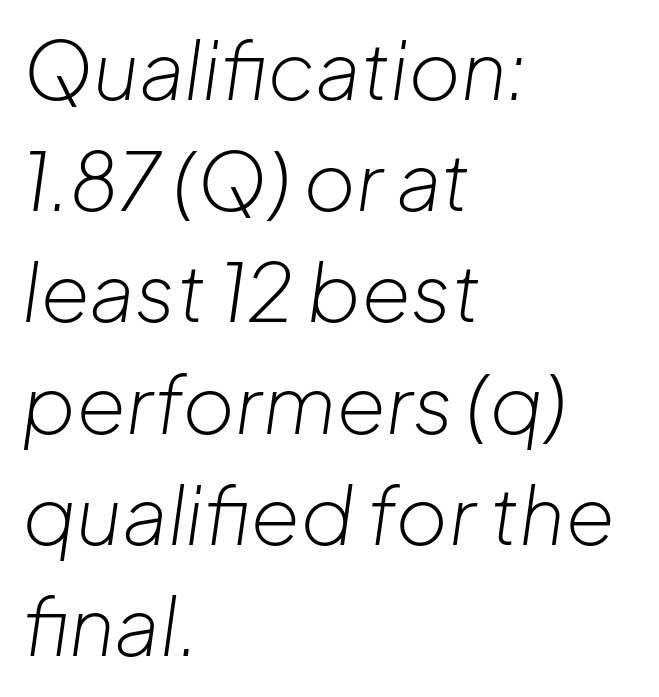
Q: Is the text bold? A: No.
Q: Is the text italic (slanted)? A: Yes, it leans right by about 8 degrees.
Q: Is the text underlined? A: No.
Q: How is the paragraph aligned? A: Left-aligned.
Q: Is the spacing between letters normal or unusually wide? A: Normal.
Q: Is the spacing between lines tight, normal or loose? A: Normal.
Q: Width (condensed, normal, or wide)? A: Normal.
Q: Stroke contrast? A: Low.
Q: x-height? A: Medium.
Q: Monospaced? A: No.
